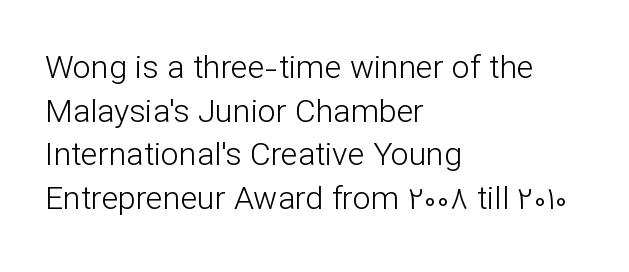
Q: Is the text bold? A: No.
Q: Is the text italic (slanted)? A: No, it is upright.
Q: Is the typeface a serif or a sans-serif typeface? A: Sans-serif.
Q: Is the text underlined? A: No.
Q: How is the paragraph aligned? A: Left-aligned.
Q: Is the spacing between letters normal or unusually wide? A: Normal.
Q: Is the spacing between lines tight, normal or loose? A: Normal.
Q: Width (condensed, normal, or wide)? A: Normal.
Q: Stroke contrast? A: Low.
Q: x-height? A: Medium.
Q: Monospaced? A: No.
